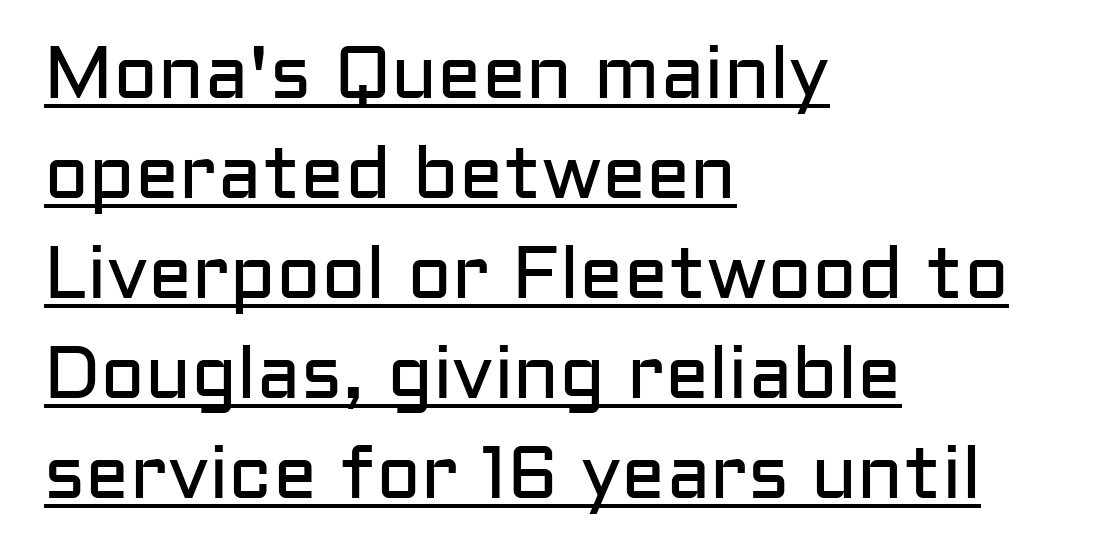
Short and long lines alike share a common starting point at left. This sample carries an underscore along the baseline area. Is there any slant? The stems are plumb. What's the leading like? Ordinary, nothing unusual.
